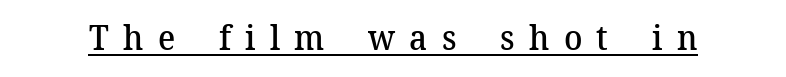
The type family on display is of the serif kind. Character widths vary here, with narrow letters taking less room than wide ones. Caption: semibold face, moderately heavy strokes. Has an underline been added? It has.
